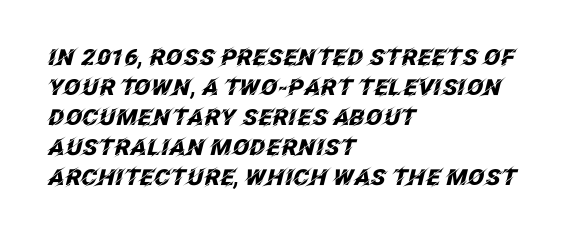
Regular leading. This rendering uses left alignment, leaving the right contour irregular. Tall strokes in this sample are angled rather than plumb. Unmarked baselines from the first word to the last.
